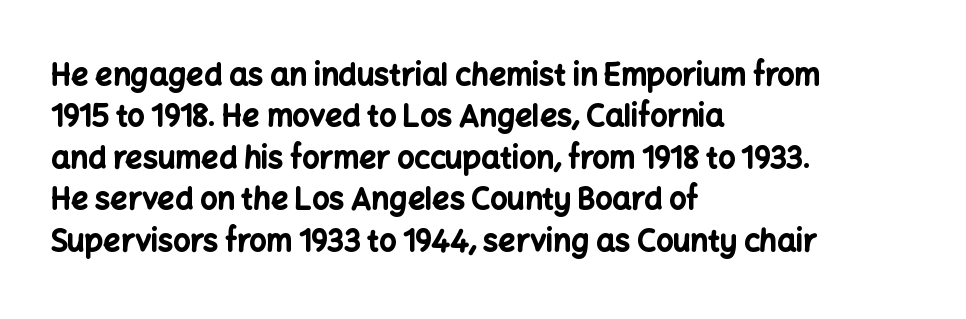
{"serif": "no", "italic": "no", "bold": "yes", "weight": "bold", "width": "normal", "stroke_contrast": "low", "x_height": "medium", "monospaced": "no", "underline": "no", "align": "left", "line_spacing": "normal", "line_spacing_ratio": 1.38, "letter_spacing": "normal", "letter_spacing_em": 0.0, "glyph_px": 30}
